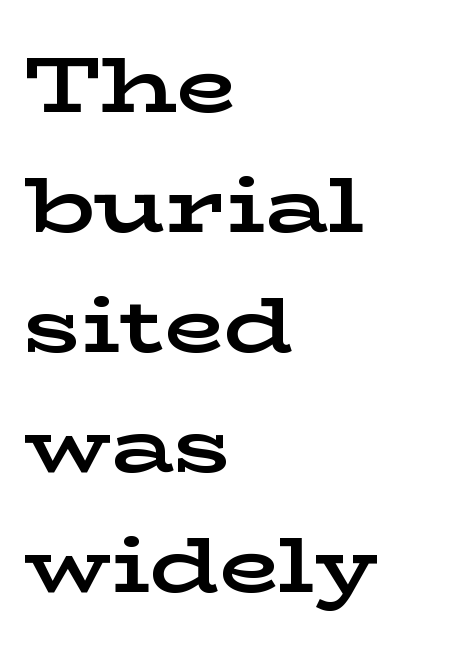
The image shows 78 px bold, wide serif type, upright; set left-aligned, normal line spacing (1.54x), normal letter spacing, not underlined; low stroke contrast and a medium x-height.
